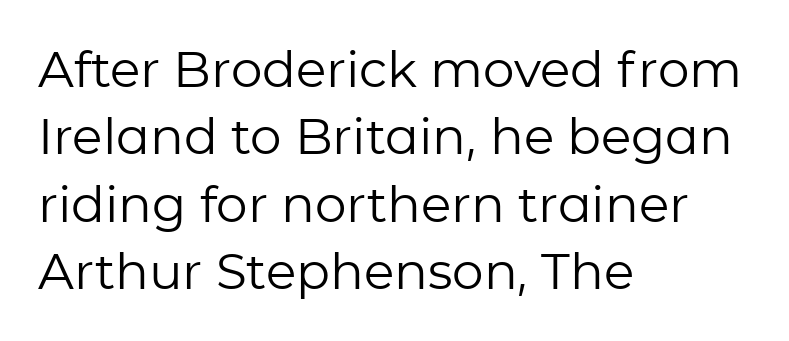
{"serif": "no", "italic": "no", "bold": "no", "weight": "regular", "width": "normal", "stroke_contrast": "low", "x_height": "medium", "monospaced": "no", "underline": "no", "align": "left", "line_spacing": "normal", "line_spacing_ratio": 1.35, "letter_spacing": "normal", "letter_spacing_em": 0.0, "glyph_px": 50}
